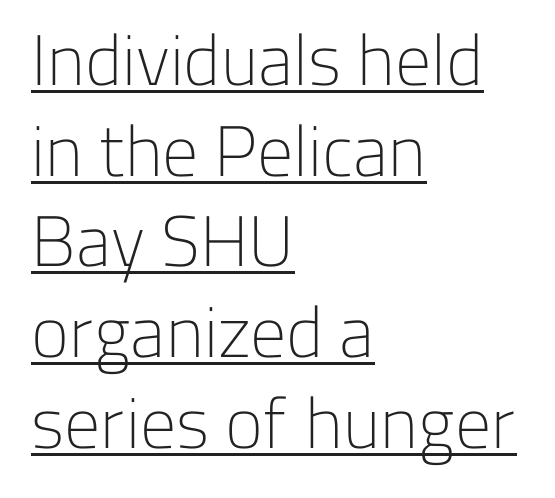
{"serif": "no", "italic": "no", "bold": "no", "weight": "light", "width": "normal", "stroke_contrast": "low", "x_height": "medium", "monospaced": "no", "underline": "yes", "align": "left", "line_spacing": "normal", "line_spacing_ratio": 1.26, "letter_spacing": "normal", "letter_spacing_em": 0.0, "glyph_px": 72}
